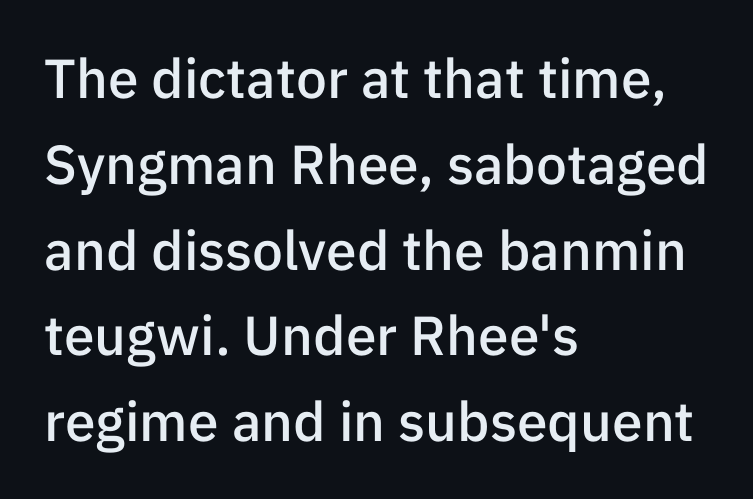
The rows are spaced the way most documents space them. You could not count columns in this text — the font is proportionally spaced. The characters display no serif detailing; their extremities are plain. The rag falls on the right side of this text block. Rendered with straight, roman letterforms.
